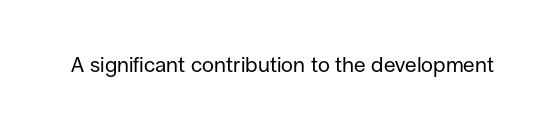
Q: Is the text bold? A: No.
Q: Is the text italic (slanted)? A: No, it is upright.
Q: Is the text underlined? A: No.
Q: Is the spacing between letters normal or unusually wide? A: Normal.
